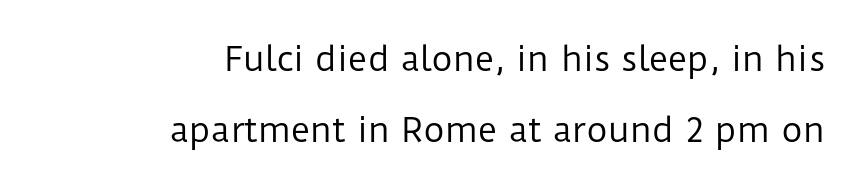
{"serif": "no", "italic": "no", "bold": "no", "weight": "regular", "width": "normal", "stroke_contrast": "low", "x_height": "medium", "monospaced": "no", "underline": "no", "align": "right", "line_spacing": "loose", "line_spacing_ratio": 2.16, "letter_spacing": "normal", "letter_spacing_em": 0.0, "glyph_px": 33}
